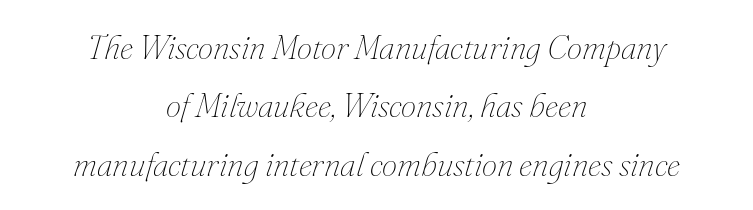
{"italic": "yes", "lean": "right", "slant_degrees": 16, "bold": "no", "weight": "thin", "width": "normal", "stroke_contrast": "medium", "x_height": "small", "monospaced": "no", "underline": "no", "align": "center", "line_spacing_ratio": 1.72, "letter_spacing": "normal", "letter_spacing_em": 0.0, "glyph_px": 34}
